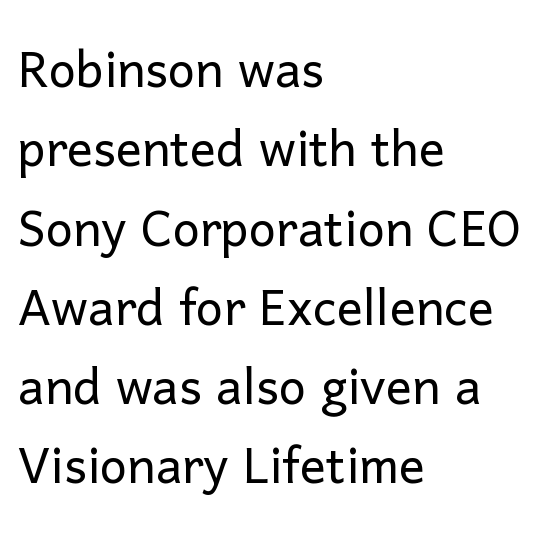
Grotesque or geometric, the face here clearly has no serifs. The specimen reads as upright at a glance. A clean baseline with only descenders dipping below it. The characters are drawn with everyday or finer stroke widths.
